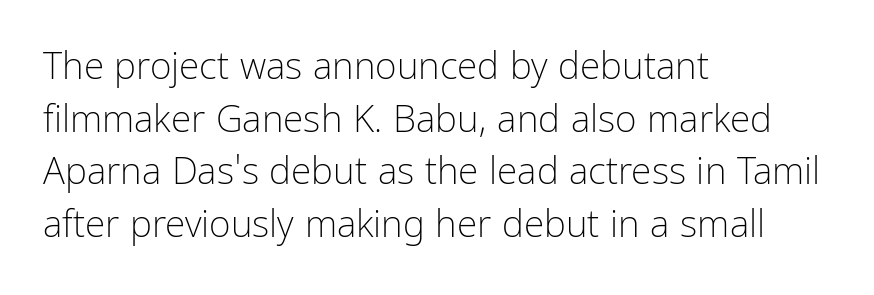
{"serif": "no", "italic": "no", "bold": "no", "weight": "light", "width": "condensed", "stroke_contrast": "low", "x_height": "medium", "monospaced": "no", "underline": "no", "align": "left", "line_spacing": "normal", "line_spacing_ratio": 1.42, "letter_spacing": "normal", "letter_spacing_em": 0.0, "glyph_px": 37}
